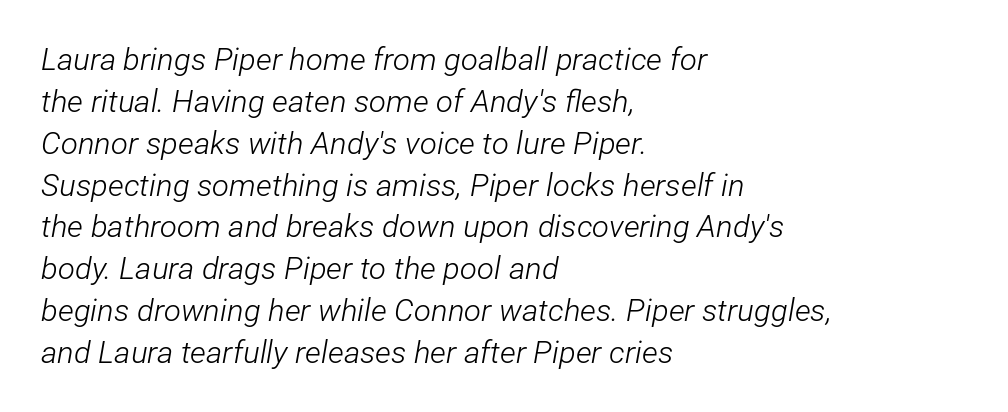
The image shows 31 px light, condensed type, italic (leaning right); set left-aligned, normal line spacing (1.35x), normal letter spacing, not underlined; low stroke contrast and a medium x-height.
